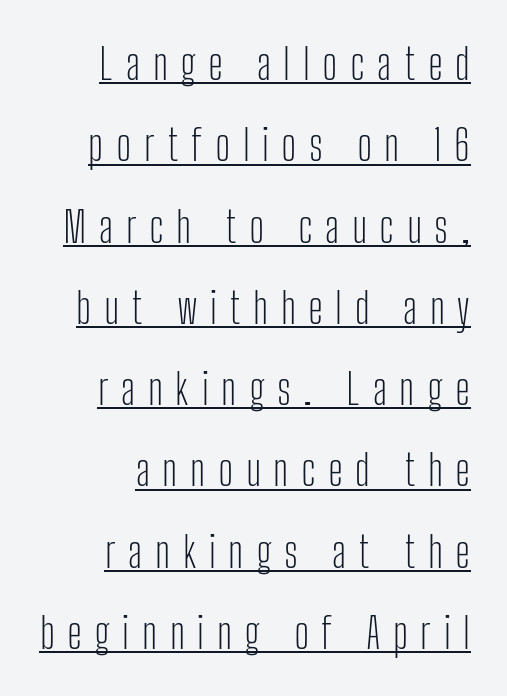
The image shows 43 px light, condensed sans-serif type, upright; set right-aligned, line spacing 1.89x, unusually wide letter spacing (+0.29 em), underlined; low stroke contrast and a medium x-height.
